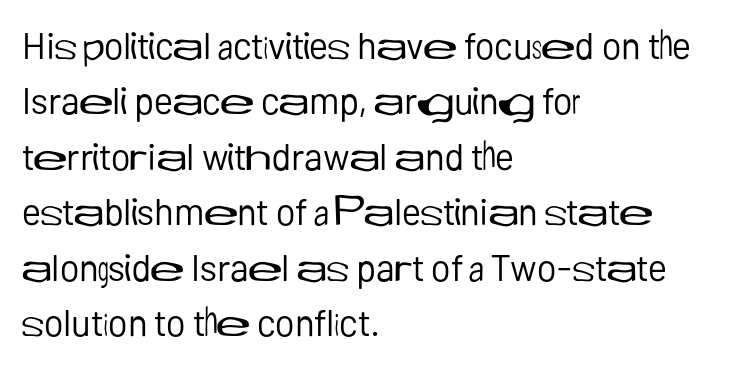
The image shows 37 px regular-weight sans-serif type, upright; set left-aligned, normal line spacing (1.5x), normal letter spacing, not underlined; low stroke contrast and a medium x-height.
